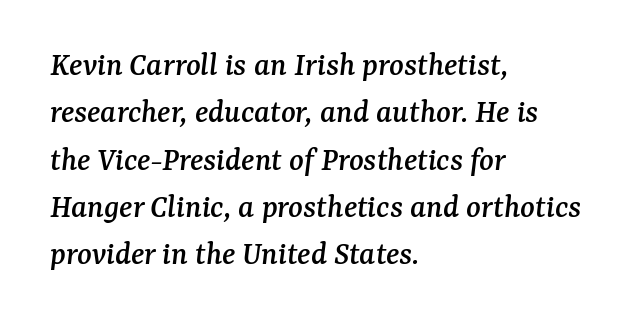
Quick note: italic. Compared with a centered layout, this one pins lines to the left instead. The passage shown is not underscored anywhere. One glance says typical: line gaps are just what's usual. Type style note: has serifs. These lines keep a tight, regular rhythm from letter to letter.
